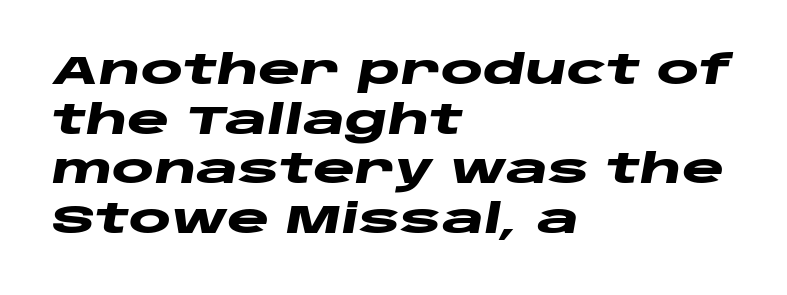
{"italic": "yes", "lean": "right", "slant_degrees": 10, "bold": "yes", "weight": "heavy", "width": "wide", "stroke_contrast": "low", "x_height": "large", "monospaced": "no", "underline": "no", "align": "left", "line_spacing_ratio": 1.24, "letter_spacing": "normal", "letter_spacing_em": 0.0, "glyph_px": 40}
